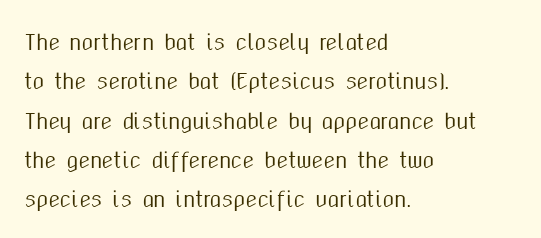
{"italic": "no", "underline": "no", "align": "left", "line_spacing_ratio": 1.87, "letter_spacing": "normal", "letter_spacing_em": 0.0, "glyph_px": 21}
